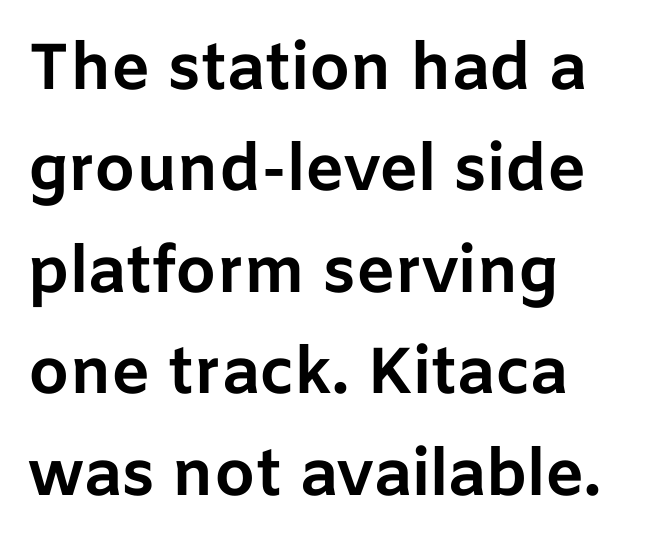
{"serif": "no", "italic": "no", "bold": "yes", "weight": "bold", "width": "normal", "stroke_contrast": "low", "x_height": "medium", "monospaced": "no", "underline": "no", "align": "left", "line_spacing": "normal", "line_spacing_ratio": 1.56, "letter_spacing": "normal", "letter_spacing_em": 0.0, "glyph_px": 65}
